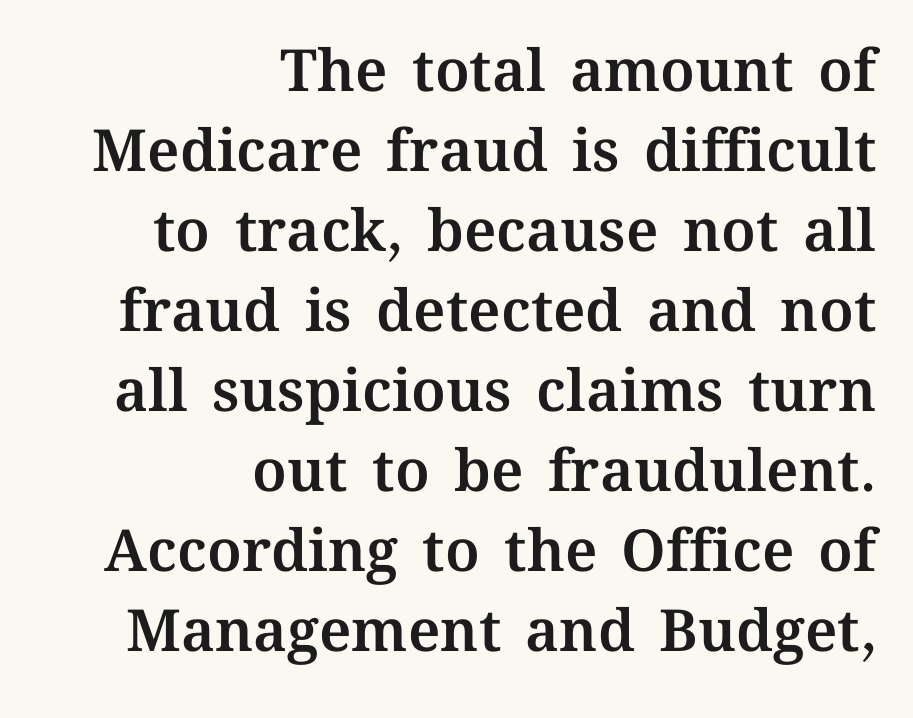
Default kerning and tracking; the words read as compact shapes. A roman cut, with each character standing at attention. Each line ends at the same right margin while the left side varies. Leading matches the norm, producing a regular column. You could not count columns in this text — the font is proportionally spaced.
